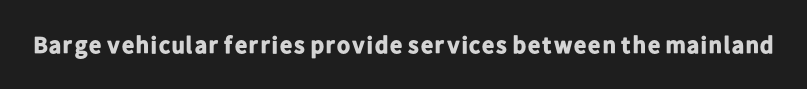
What stands out about the letter spacing? Nothing — it is the standard amount. Upright lettering throughout. Bold? Absolutely — the strokes are thick and heavy. The glyphs are unaccompanied by any horizontal stroke below them.
